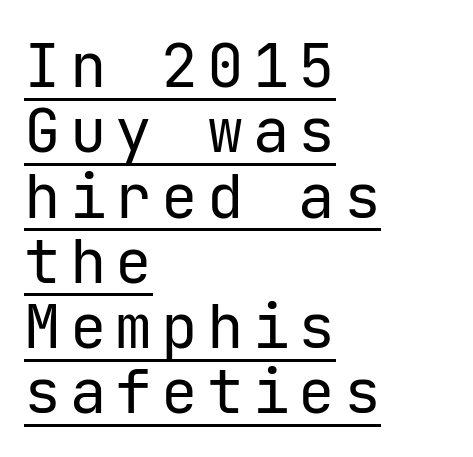
{"serif": "no", "italic": "no", "bold": "no", "weight": "regular", "width": "normal", "stroke_contrast": "low", "x_height": "medium", "underline": "yes", "align": "left", "line_spacing": "tight", "line_spacing_ratio": 1.07, "glyph_px": 61}
